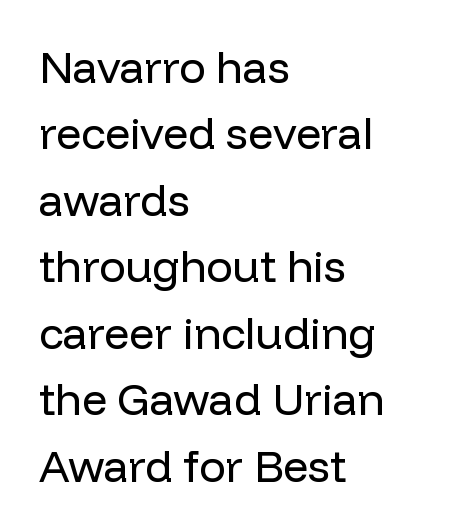
Weight: in the light-to-regular range. A student would call this left alignment; a typographer would say flush left, rag right. Is this a fixed-width face? No — the glyphs have proportional, varying widths. The line texture is even and compact thanks to regular tracking.
